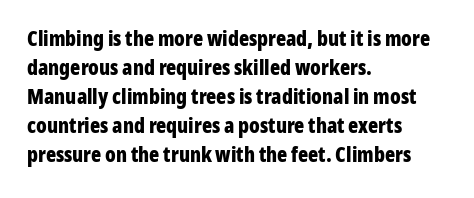
The lines are quadded left. These lines keep a tight, regular rhythm from letter to letter. The gap between lines stays unmarked. It's the straight-up-and-down kind of type. The rendering uses a moderate line-height, typical for paragraphs. Pretty heavy lettering here — definitely bold.
